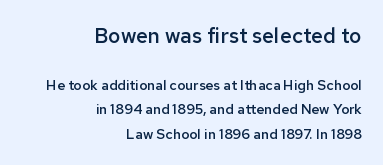
The image shows 21 px text type, upright; set right-aligned, line spacing 1.75x, normal letter spacing, not underlined; the first (top) block is 1.5x larger.
